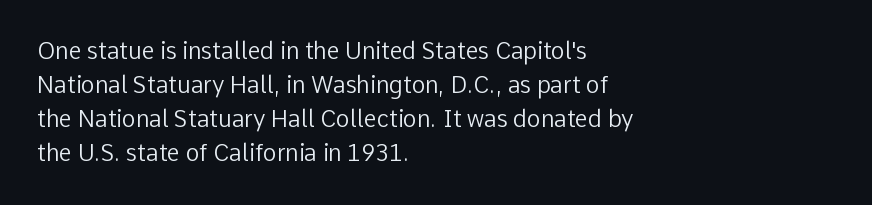
{"italic": "no", "bold": "no", "underline": "no", "align": "left", "line_spacing": "normal", "line_spacing_ratio": 1.48, "letter_spacing": "normal", "letter_spacing_em": 0.0, "glyph_px": 23}
